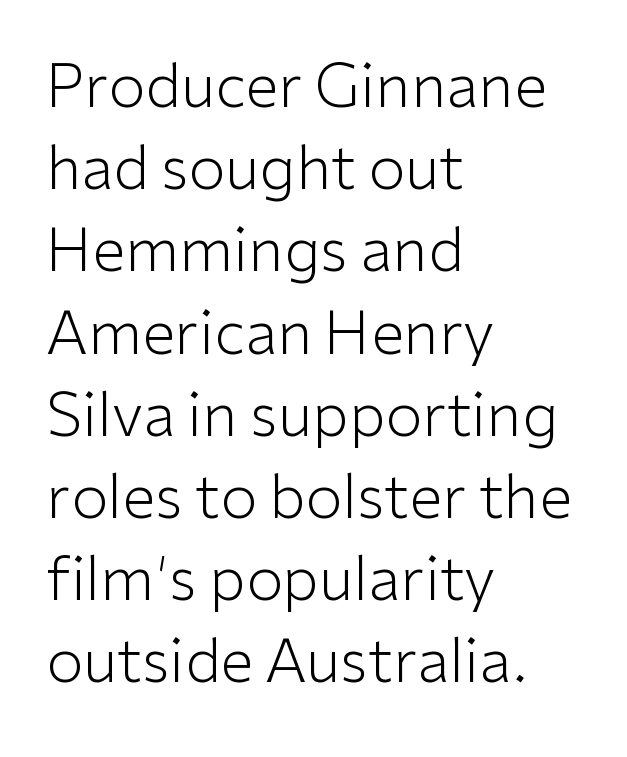
The image shows 60 px light sans-serif type, upright; set left-aligned, normal line spacing (1.37x), normal letter spacing, not underlined; low stroke contrast and a medium x-height.
